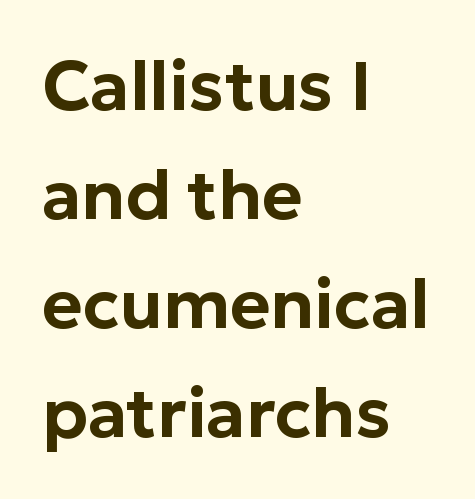
Q: Is the text italic (slanted)? A: No, it is upright.
Q: Is the typeface a serif or a sans-serif typeface? A: Sans-serif.
Q: Is the text underlined? A: No.
Q: How is the paragraph aligned? A: Left-aligned.
Q: Is the spacing between letters normal or unusually wide? A: Normal.
Q: Is the spacing between lines tight, normal or loose? A: Normal.
Q: Width (condensed, normal, or wide)? A: Normal.
Q: Stroke contrast? A: Low.
Q: x-height? A: Medium.
Q: Monospaced? A: No.
